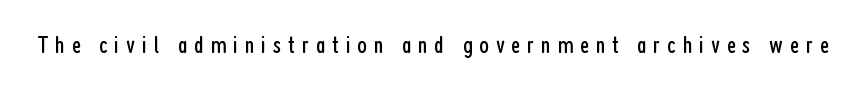
The image shows 25 px text type, upright; set unusually wide letter spacing (+0.27 em), not underlined.
